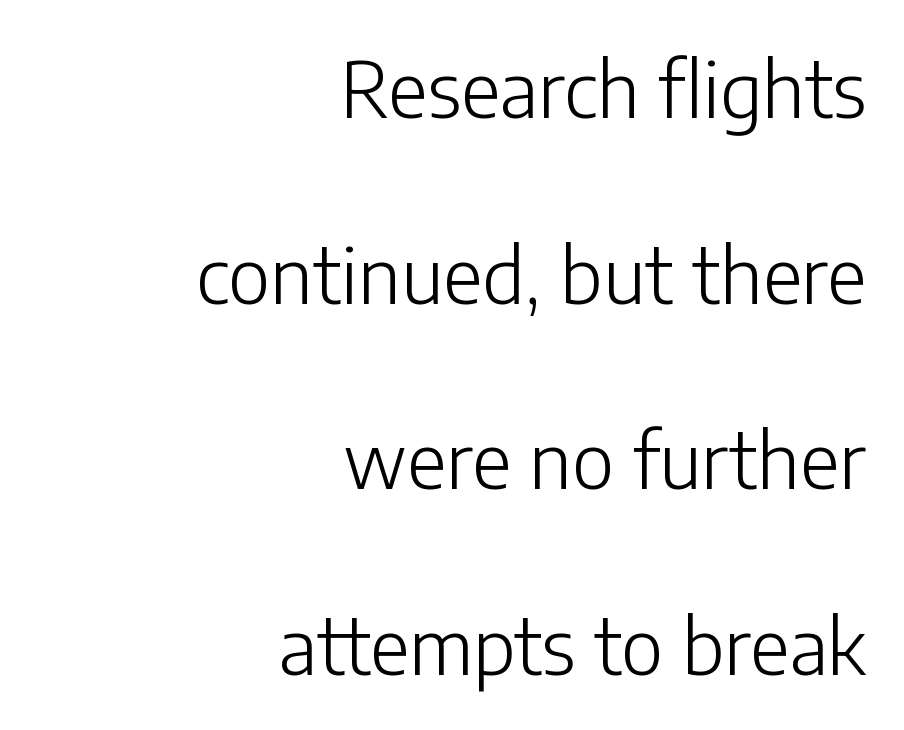
The image shows 77 px light sans-serif type, upright; set right-aligned, loose line spacing (2.41x), normal letter spacing, not underlined; low stroke contrast and a medium x-height.
